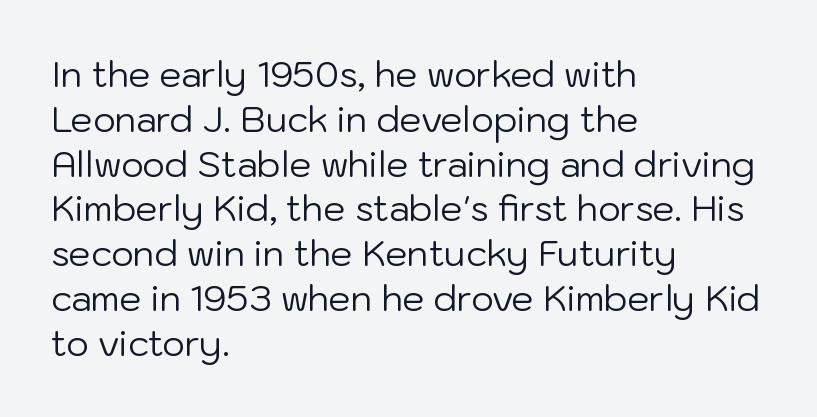
Alignment: flush left. Clear beneath every line of the passage. Posture: straight, roman, zero tilt. This reads as an unemphasized weight, regular at the heaviest. A typesetter would label this face a sans. Honestly, the letter spacing is just normal — you wouldn't notice it.
